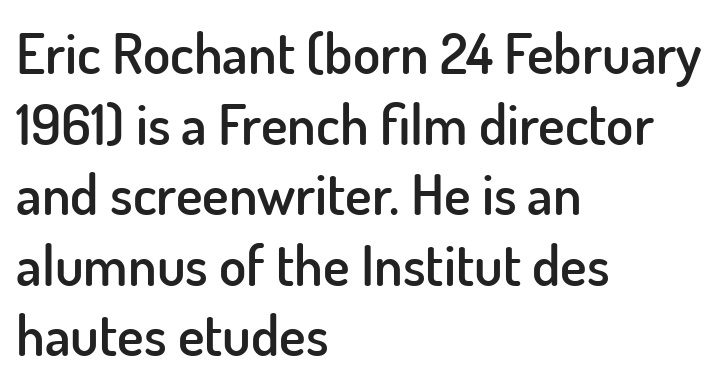
Q: Is the text bold? A: Semi-bold.
Q: Is the text italic (slanted)? A: No, it is upright.
Q: Is the typeface a serif or a sans-serif typeface? A: Sans-serif.
Q: Is the text underlined? A: No.
Q: How is the paragraph aligned? A: Left-aligned.
Q: Is the spacing between letters normal or unusually wide? A: Normal.
Q: Is the spacing between lines tight, normal or loose? A: Normal.
Q: Width (condensed, normal, or wide)? A: Normal.
Q: Stroke contrast? A: Low.
Q: x-height? A: Small.
Q: Monospaced? A: No.
